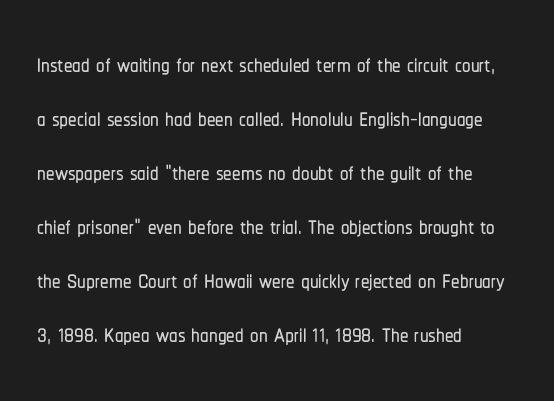
A roman cut, with each character standing at attention. The block of text has a typical density, with ordinary space between rows. The text was rendered using a sans face with plain stroke endings. The rag falls on the right side of this text block.
